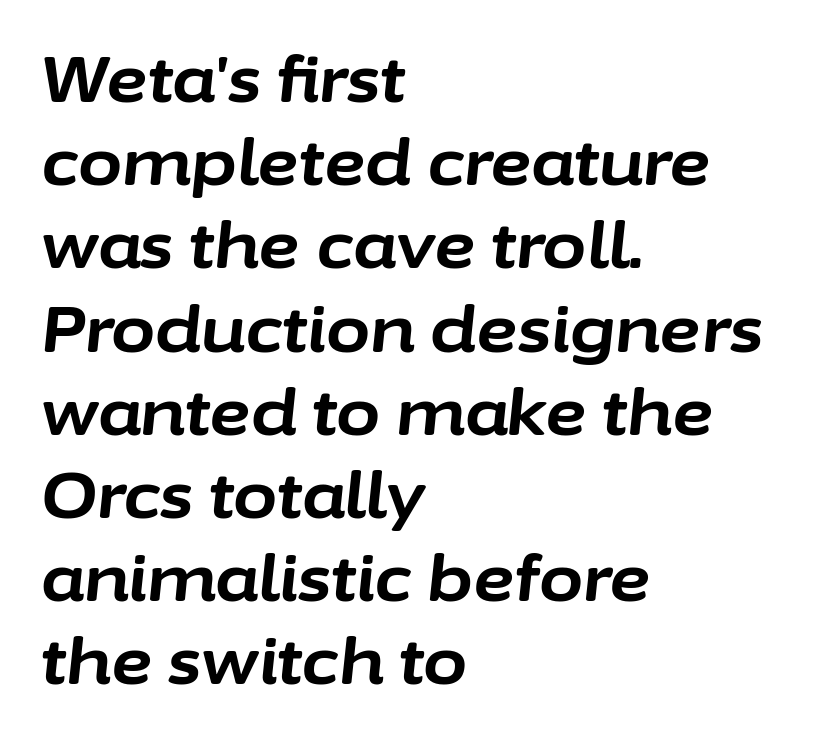
How are the letters spaced? Ordinarily, with no added tracking. The lettering tilts uniformly, giving the passage an italic look. The rendering anchors every line to the left-hand side. Character widths vary here, with narrow letters taking less room than wide ones. Heavy, bold letterforms.
